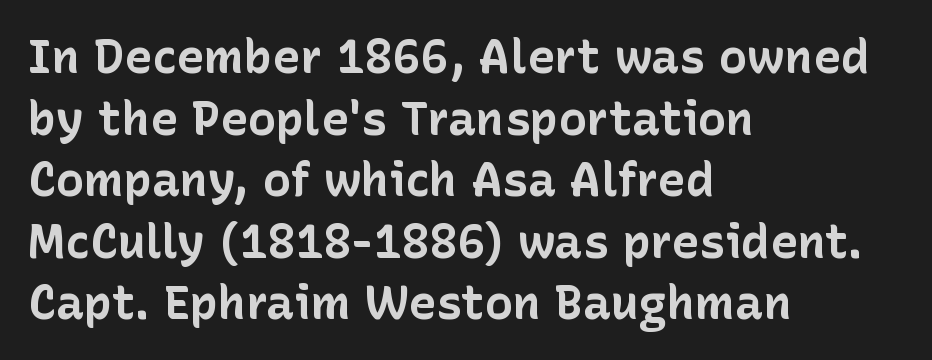
The image shows 47 px bold sans-serif type, upright; set left-aligned, normal line spacing (1.31x), normal letter spacing, not underlined; low stroke contrast and a medium x-height.
